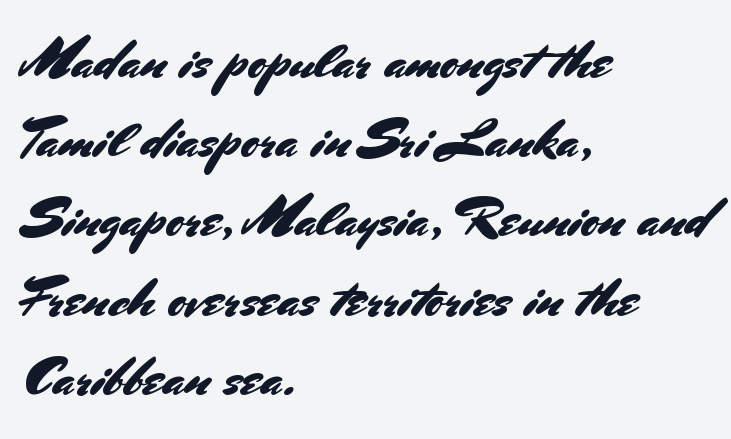
Q: Is the text italic (slanted)? A: Yes.
Q: Is the typeface a serif or a sans-serif typeface? A: Sans-serif.
Q: Is the text underlined? A: No.
Q: How is the paragraph aligned? A: Left-aligned.
Q: Is the spacing between letters normal or unusually wide? A: Normal.
Q: Is the spacing between lines tight, normal or loose? A: Normal.
Q: Width (condensed, normal, or wide)? A: Normal.
Q: Stroke contrast? A: Medium.
Q: x-height? A: Small.
Q: Monospaced? A: No.
